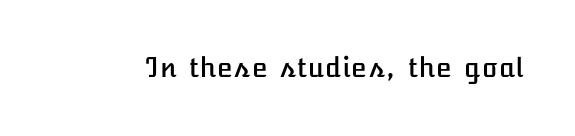
The image shows 26 px text type, upright; set normal letter spacing, not underlined.
